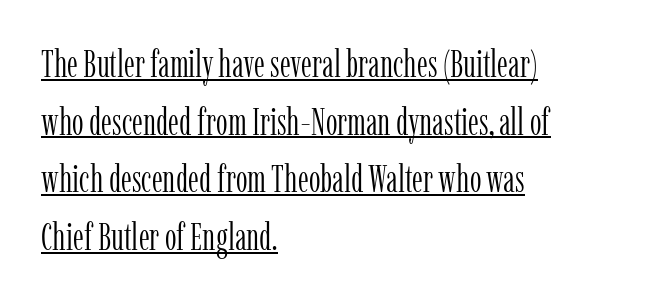
Q: Is the text bold? A: No.
Q: Is the text italic (slanted)? A: No, it is upright.
Q: Is the typeface a serif or a sans-serif typeface? A: Serif.
Q: Is the text underlined? A: Yes.
Q: How is the paragraph aligned? A: Left-aligned.
Q: Is the spacing between letters normal or unusually wide? A: Normal.
Q: Is the spacing between lines tight, normal or loose? A: Normal.
Q: Width (condensed, normal, or wide)? A: Condensed.
Q: Stroke contrast? A: Low.
Q: x-height? A: Medium.
Q: Monospaced? A: No.
